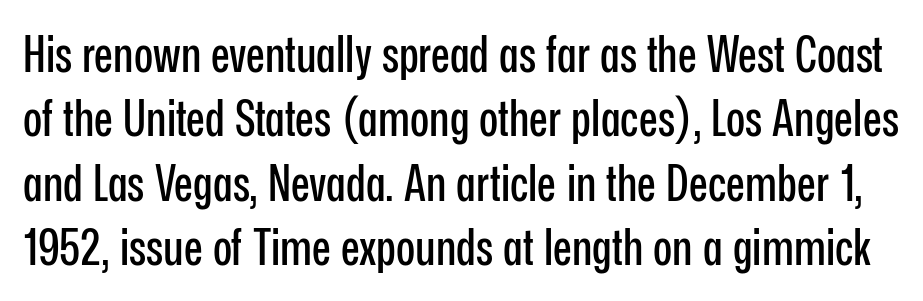
{"serif": "no", "italic": "no", "width": "condensed", "stroke_contrast": "low", "x_height": "medium", "monospaced": "no", "underline": "no", "line_spacing": "normal", "line_spacing_ratio": 1.29, "letter_spacing": "normal", "letter_spacing_em": 0.0, "glyph_px": 50}
